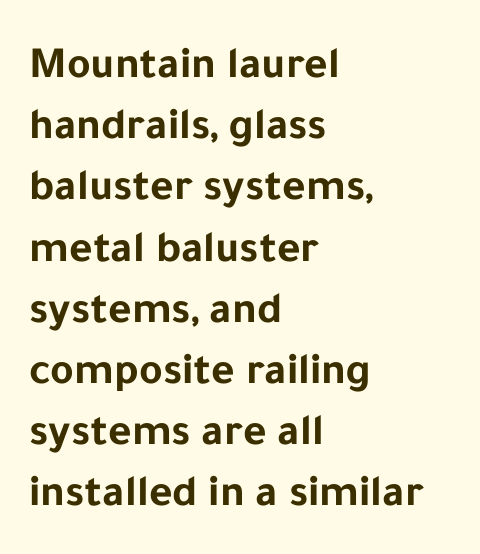
{"serif": "no", "italic": "no", "bold": "yes", "weight": "bold", "width": "normal", "stroke_contrast": "low", "x_height": "medium", "monospaced": "no", "underline": "no", "align": "left", "line_spacing": "normal", "line_spacing_ratio": 1.36, "letter_spacing": "normal", "letter_spacing_em": 0.0, "glyph_px": 45}
